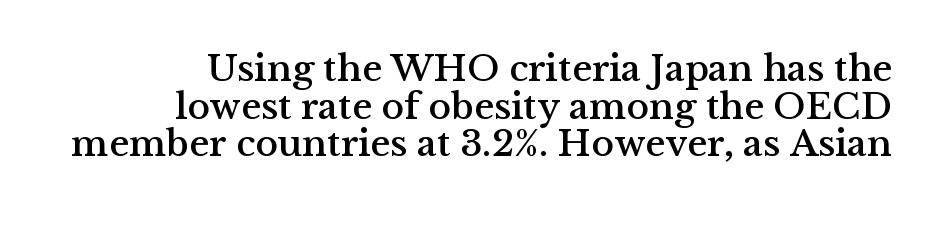
The image shows 38 px serif type, upright; set right-aligned, tight line spacing (0.99x), normal letter spacing, not underlined; medium stroke contrast and a medium x-height.
